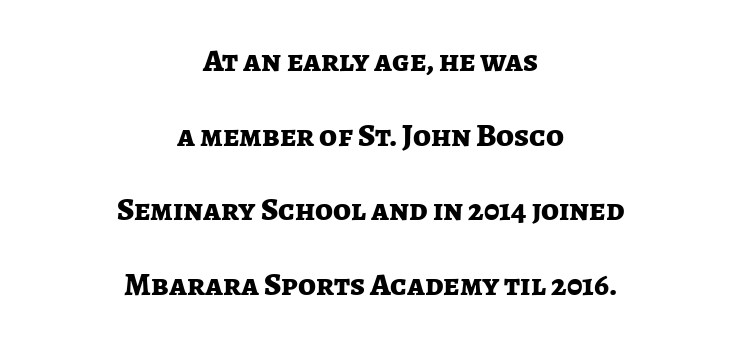
Visually the block forms a symmetrical silhouette, jagged on both flanks. The strip under each line holds only bare page. Proportional: the letters do not fall into vertical columns. Glyph-to-glyph distance matches everyday printed text. Does the lettering tilt? It doesn't — this is upright.
